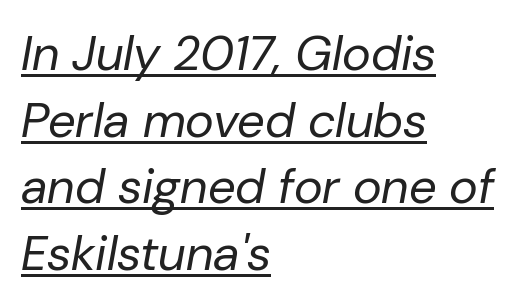
{"italic": "yes", "lean": "right", "slant_degrees": 10, "bold": "no", "weight": "regular", "width": "normal", "stroke_contrast": "low", "x_height": "medium", "monospaced": "no", "underline": "yes", "align": "left", "line_spacing": "normal", "line_spacing_ratio": 1.36, "letter_spacing": "normal", "letter_spacing_em": 0.0, "glyph_px": 49}
